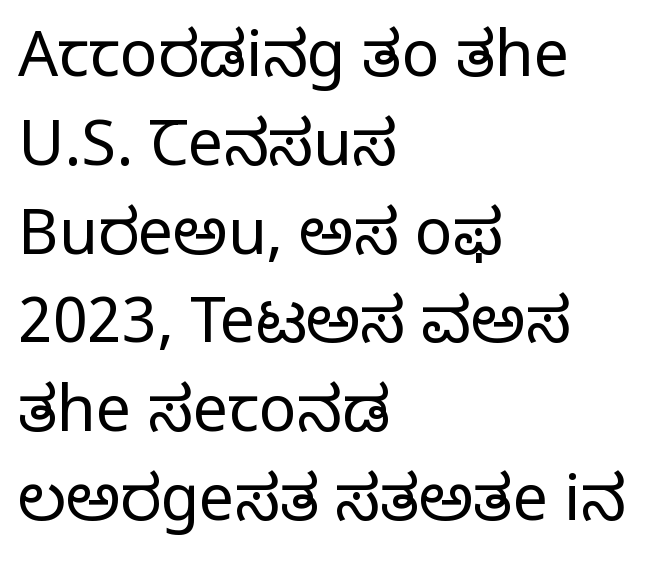
The image shows 63 px regular-weight serif type, upright; set left-aligned, normal line spacing (1.41x), normal letter spacing, not underlined; low stroke contrast and a large x-height.
